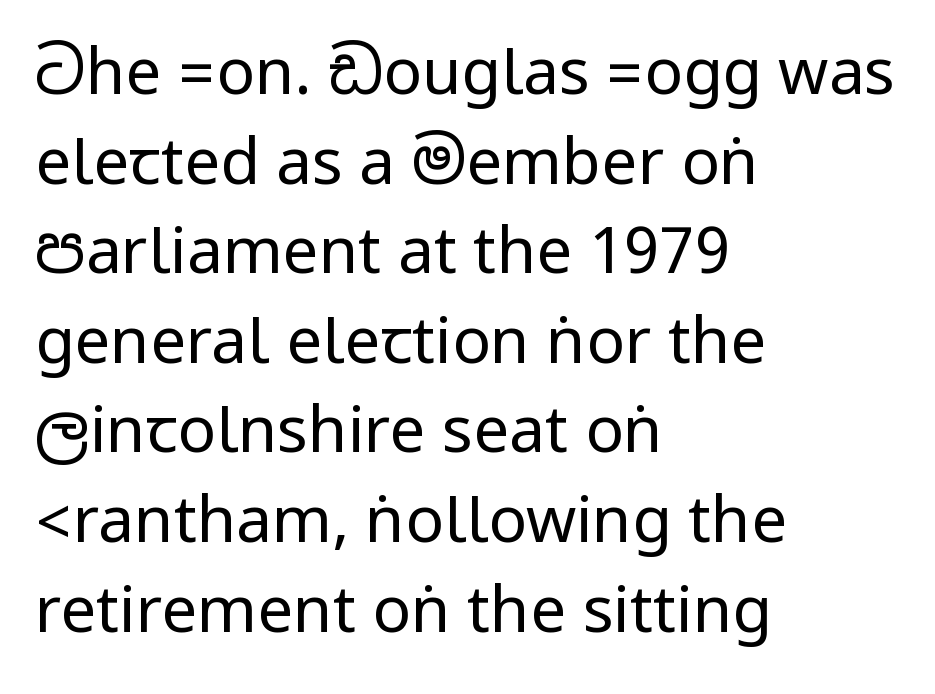
The image shows 64 px regular-weight, condensed sans-serif type, upright; set left-aligned, normal line spacing (1.4x), normal letter spacing, not underlined; low stroke contrast.
